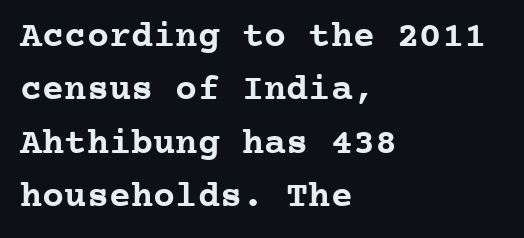
Q: Is the text bold? A: Yes.
Q: Is the text italic (slanted)? A: No, it is upright.
Q: Is the typeface a serif or a sans-serif typeface? A: Serif.
Q: Is the text underlined? A: No.
Q: How is the paragraph aligned? A: Left-aligned.
Q: Is the spacing between letters normal or unusually wide? A: Normal.
Q: Is the spacing between lines tight, normal or loose? A: Normal.
Q: Width (condensed, normal, or wide)? A: Normal.
Q: Stroke contrast? A: Low.
Q: x-height? A: Medium.
Q: Monospaced? A: Yes.
